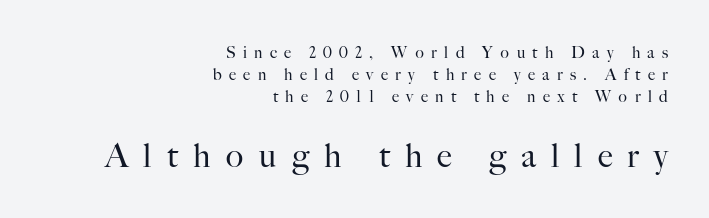
Larger block? The one below; the one above is distinctly smaller. Stem width sits at or under what a default text font uses. Rule under the text: the space is simply empty. Posture: straight, roman, zero tilt.
